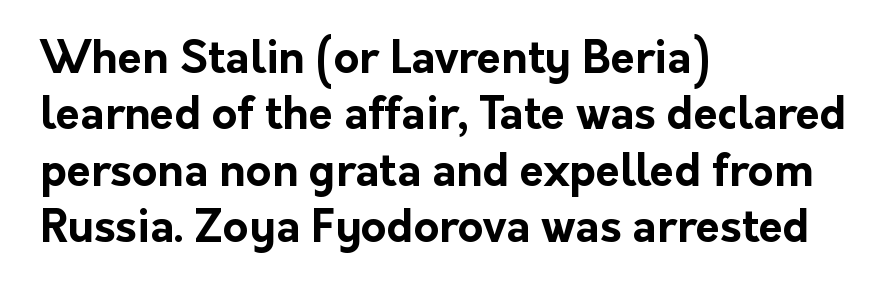
{"serif": "no", "italic": "no", "bold": "yes", "weight": "bold", "width": "normal", "stroke_contrast": "low", "x_height": "medium", "monospaced": "no", "underline": "no", "align": "left", "line_spacing": "normal", "line_spacing_ratio": 1.28, "letter_spacing": "normal", "letter_spacing_em": 0.0, "glyph_px": 44}
